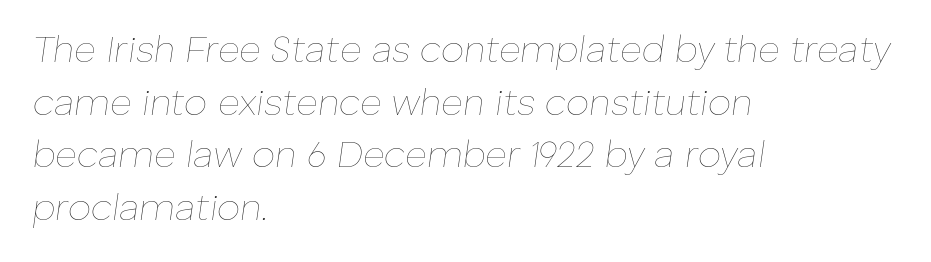
The image shows 37 px thin type, italic (leaning right); set left-aligned, normal line spacing (1.42x), normal letter spacing, not underlined; low stroke contrast and a medium x-height.
